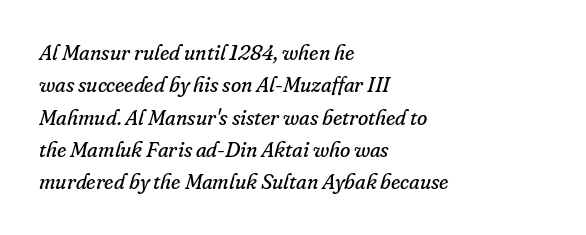
{"italic": "yes", "lean": "right", "slant_degrees": 16, "bold": "no", "underline": "no", "align": "left", "line_spacing": "normal", "line_spacing_ratio": 1.54, "letter_spacing": "normal", "letter_spacing_em": 0.0, "glyph_px": 21}
